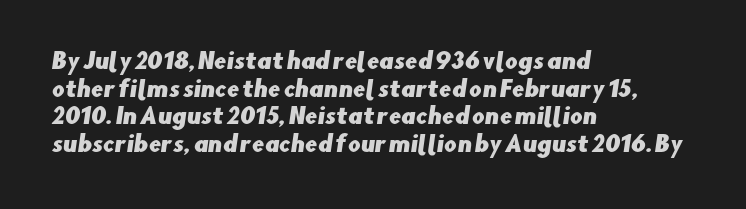
The baseline area is clear. This block has exactly the height ordinary leading produces. Letter spacing: default. The lines are quadded left.
